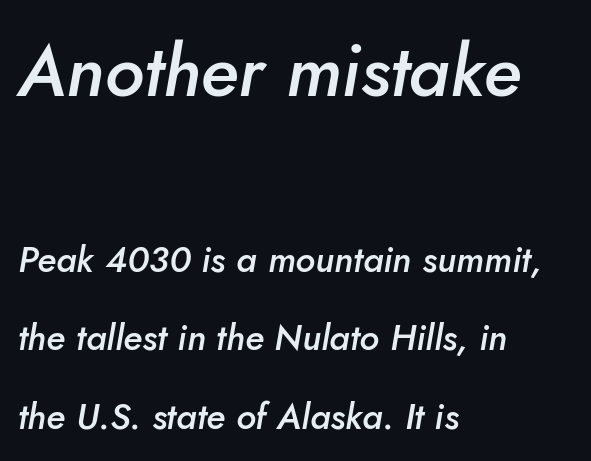
Q: Is the text bold? A: Semi-bold.
Q: Is the text italic (slanted)? A: Yes, it leans right by about 10 degrees.
Q: Is the text underlined? A: No.
Q: How is the paragraph aligned? A: Left-aligned.
Q: Is the spacing between letters normal or unusually wide? A: Normal.
Q: Is the spacing between lines tight, normal or loose? A: Loose.
Q: Which block of text is set in a larger size, the first (top) or the second (bottom)? A: The first (top) one.
Q: Width (condensed, normal, or wide)? A: Normal.
Q: Stroke contrast? A: Low.
Q: x-height? A: Small.
Q: Monospaced? A: No.
